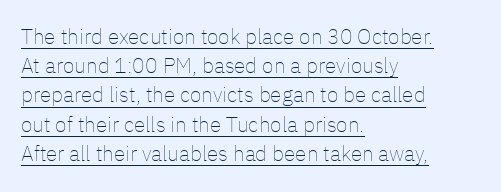
Q: Is the text bold? A: No.
Q: Is the text italic (slanted)? A: No, it is upright.
Q: Is the text underlined? A: Yes.
Q: How is the paragraph aligned? A: Left-aligned.
Q: Is the spacing between letters normal or unusually wide? A: Normal.
Q: Is the spacing between lines tight, normal or loose? A: Normal.
